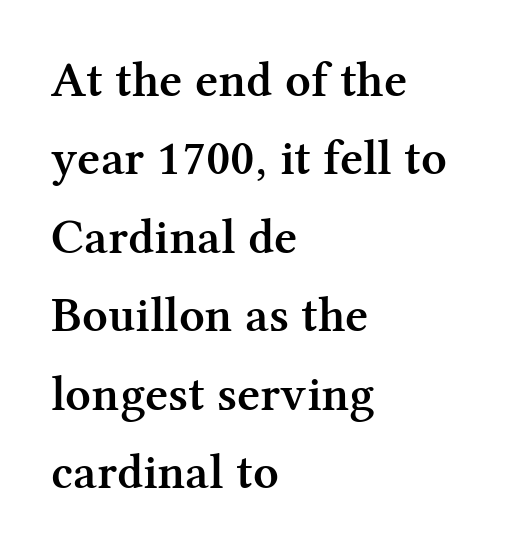
{"serif": "yes", "italic": "no", "bold": "semi", "weight": "semibold", "width": "normal", "stroke_contrast": "medium", "x_height": "medium", "monospaced": "no", "underline": "no", "align": "left", "line_spacing": "normal", "line_spacing_ratio": 1.57, "letter_spacing": "normal", "letter_spacing_em": 0.0, "glyph_px": 50}
